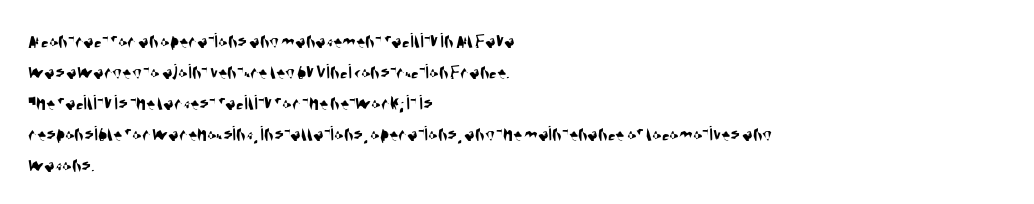
In CSS terms this would be text-align: left. Type without underlining. Does the leading feel generous? No, just average. Does extra space separate the letters? No, they use regular spacing.
